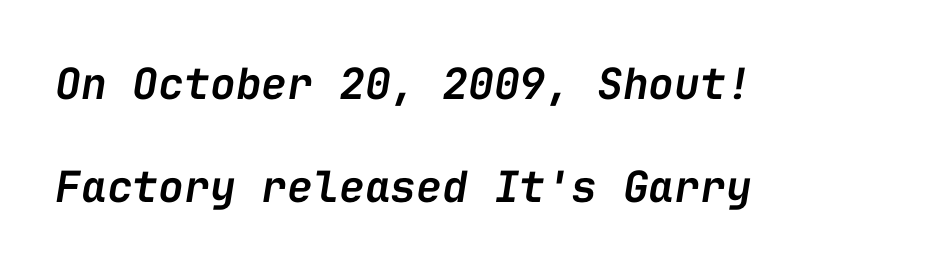
{"italic": "yes", "lean": "right", "slant_degrees": 9, "bold": "semi", "weight": "semibold", "width": "normal", "stroke_contrast": "low", "x_height": "medium", "monospaced": "yes", "underline": "no", "align": "left", "line_spacing": "loose", "line_spacing_ratio": 2.4, "letter_spacing": "normal", "letter_spacing_em": 0.0, "glyph_px": 43}
